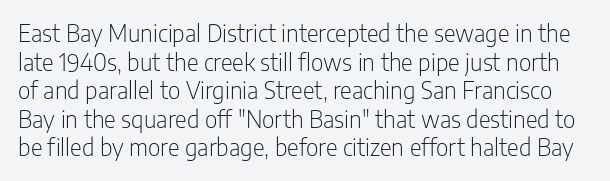
{"italic": "no", "bold": "no", "underline": "no", "line_spacing_ratio": 1.24, "letter_spacing": "normal", "letter_spacing_em": 0.0, "glyph_px": 23}
